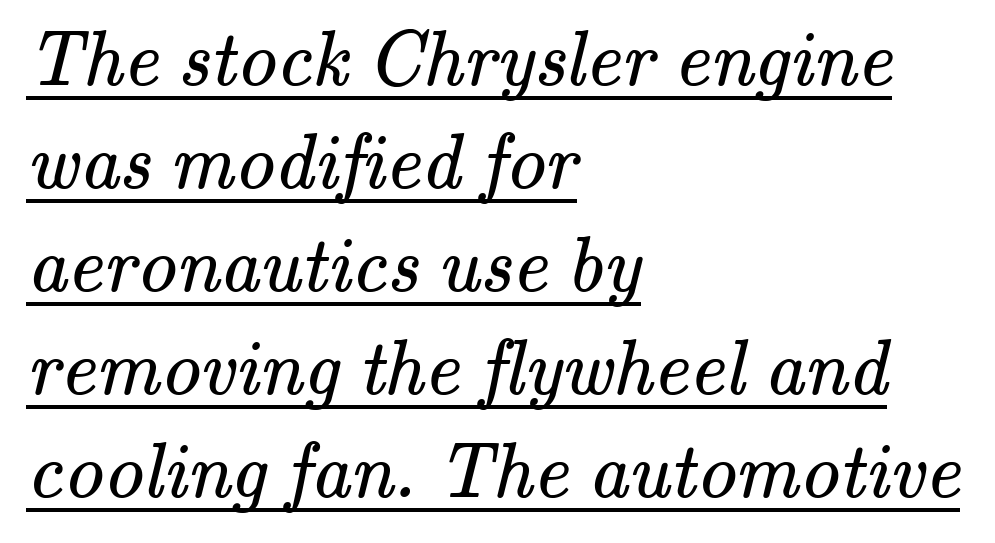
{"serif": "yes", "bold": "no", "weight": "regular", "width": "normal", "stroke_contrast": "medium", "x_height": "small", "monospaced": "no", "underline": "yes", "align": "left", "line_spacing": "normal", "line_spacing_ratio": 1.32, "letter_spacing": "normal", "letter_spacing_em": 0.0, "glyph_px": 78}
